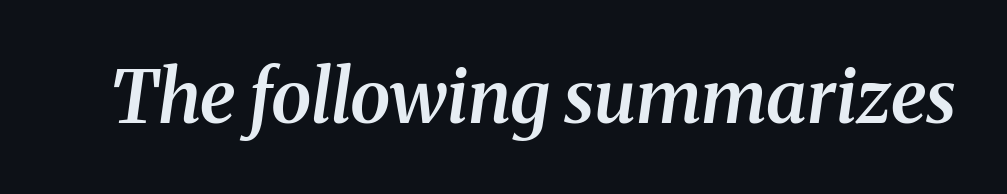
{"serif": "yes", "italic": "yes", "lean": "right", "slant_degrees": 8, "bold": "semi", "weight": "semibold", "width": "normal", "stroke_contrast": "medium", "x_height": "medium", "monospaced": "no", "underline": "no", "letter_spacing": "normal", "letter_spacing_em": 0.0, "glyph_px": 73}
